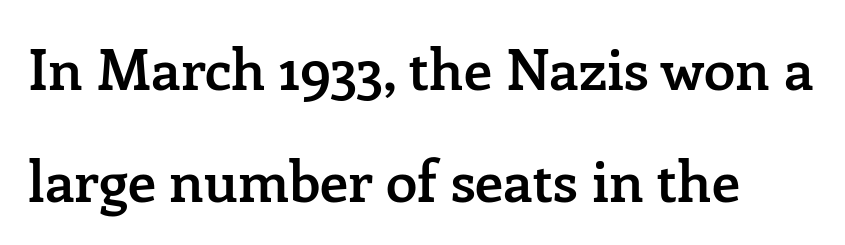
Q: Is the text bold? A: Semi-bold.
Q: Is the text italic (slanted)? A: No, it is upright.
Q: Is the typeface a serif or a sans-serif typeface? A: Serif.
Q: Is the text underlined? A: No.
Q: Is the spacing between letters normal or unusually wide? A: Normal.
Q: Is the spacing between lines tight, normal or loose? A: Loose.
Q: Width (condensed, normal, or wide)? A: Normal.
Q: Stroke contrast? A: Low.
Q: x-height? A: Medium.
Q: Monospaced? A: No.
